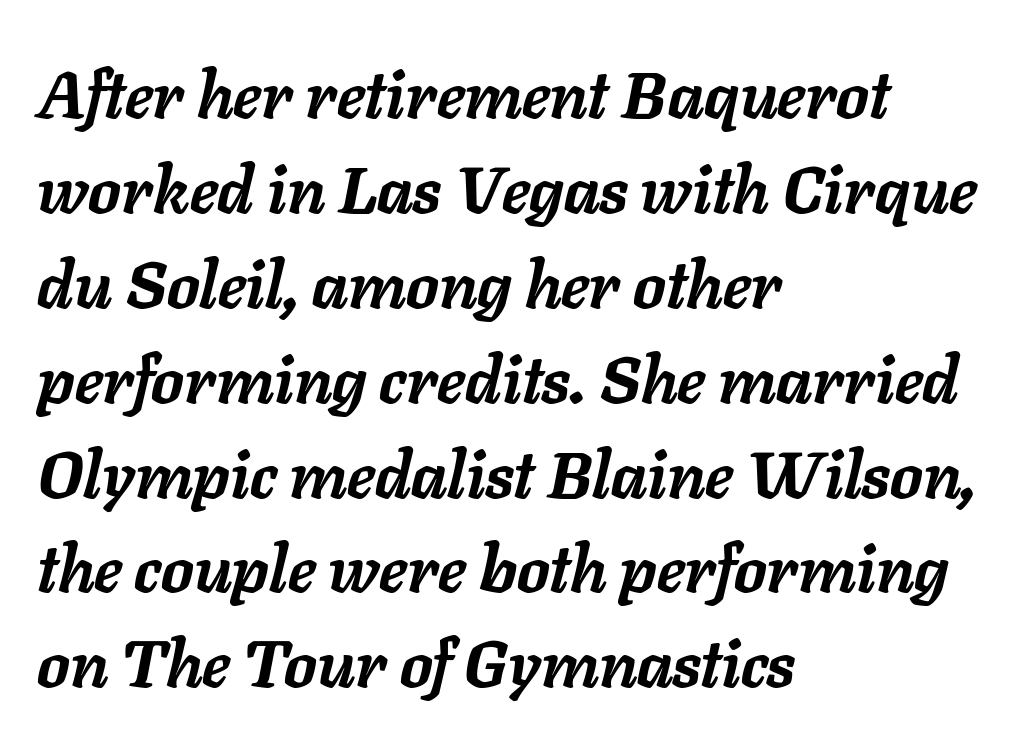
The image shows 65 px semibold type, italic (leaning right); set left-aligned, normal line spacing (1.46x), normal letter spacing, not underlined; low stroke contrast and a medium x-height.
